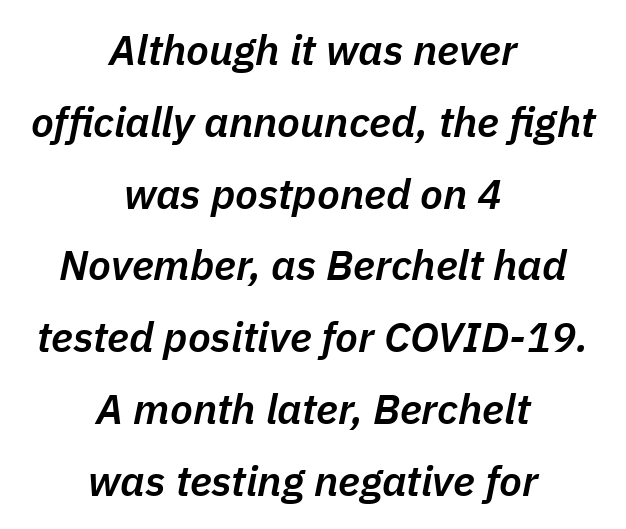
{"italic": "yes", "lean": "right", "slant_degrees": 11, "bold": "semi", "weight": "semibold", "width": "normal", "stroke_contrast": "low", "x_height": "medium", "monospaced": "no", "underline": "no", "align": "center", "line_spacing_ratio": 1.71, "letter_spacing": "normal", "letter_spacing_em": 0.0, "glyph_px": 42}
